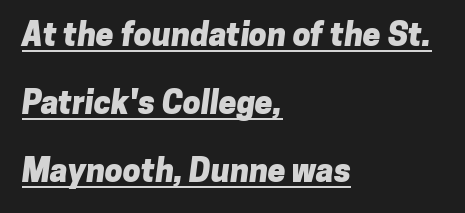
Q: Is the text bold? A: Yes.
Q: Is the typeface a serif or a sans-serif typeface? A: Sans-serif.
Q: Is the text underlined? A: Yes.
Q: How is the paragraph aligned? A: Left-aligned.
Q: Is the spacing between letters normal or unusually wide? A: Normal.
Q: Is the spacing between lines tight, normal or loose? A: Loose.
Q: Width (condensed, normal, or wide)? A: Normal.
Q: Stroke contrast? A: Low.
Q: x-height? A: Medium.
Q: Monospaced? A: No.
